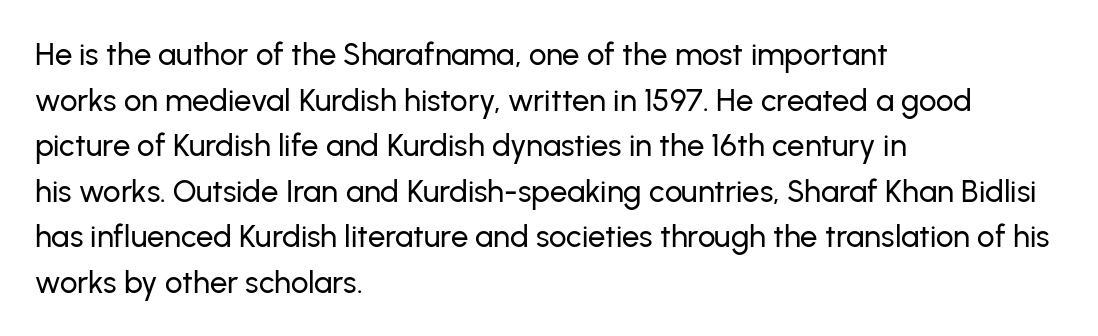
The image shows 31 px sans-serif type, upright; set left-aligned, normal line spacing (1.47x), normal letter spacing, not underlined; low stroke contrast and a medium x-height.
